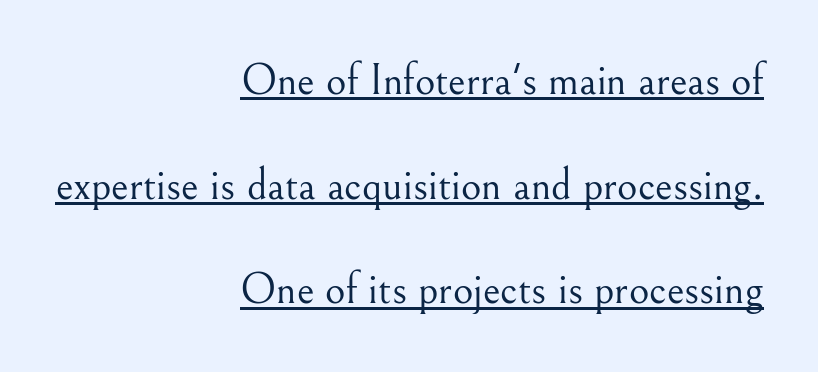
Q: Is the text bold? A: No.
Q: Is the text italic (slanted)? A: No, it is upright.
Q: Is the typeface a serif or a sans-serif typeface? A: Serif.
Q: Is the text underlined? A: Yes.
Q: How is the paragraph aligned? A: Right-aligned.
Q: Is the spacing between letters normal or unusually wide? A: Normal.
Q: Is the spacing between lines tight, normal or loose? A: Loose.
Q: Width (condensed, normal, or wide)? A: Normal.
Q: Stroke contrast? A: Medium.
Q: x-height? A: Small.
Q: Monospaced? A: No.
